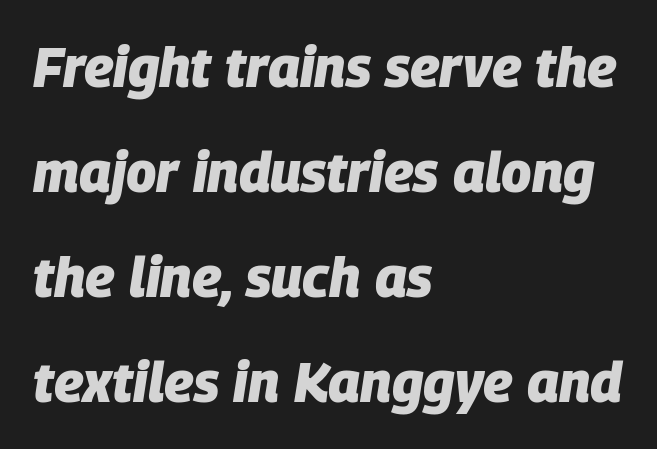
You could not count columns in this text — the font is proportionally spaced. Slanted lettering throughout. Caption: multi-line text, flush left, ragged right. You could fit nearly another row in the gap between these rows.
